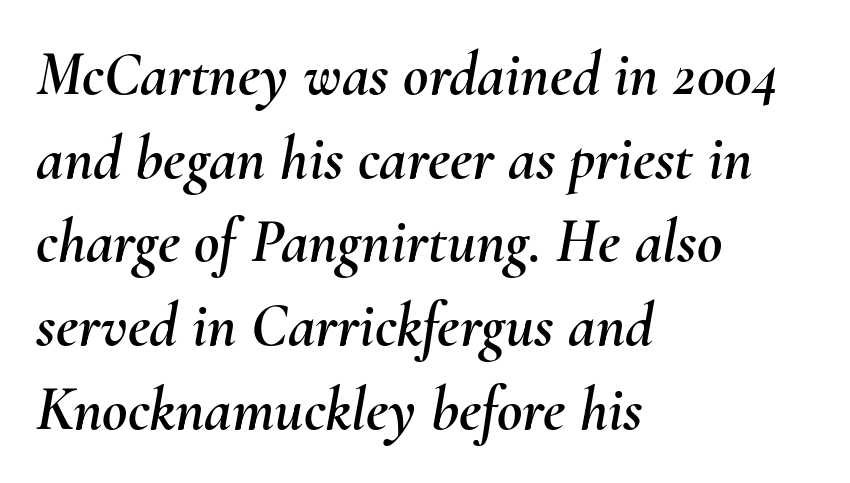
Q: Is the text italic (slanted)? A: Yes, it leans right by about 10 degrees.
Q: Is the text underlined? A: No.
Q: How is the paragraph aligned? A: Left-aligned.
Q: Is the spacing between letters normal or unusually wide? A: Normal.
Q: Is the spacing between lines tight, normal or loose? A: Normal.
Q: Width (condensed, normal, or wide)? A: Normal.
Q: Stroke contrast? A: Medium.
Q: x-height? A: Small.
Q: Monospaced? A: No.
